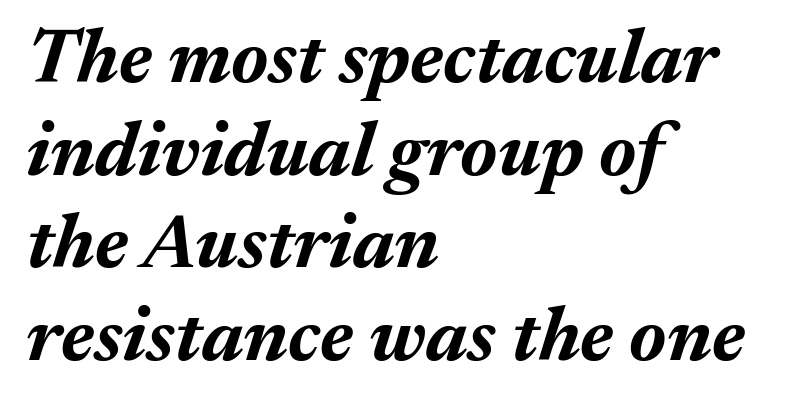
{"italic": "yes", "lean": "right", "slant_degrees": 17, "bold": "yes", "weight": "bold", "width": "normal", "stroke_contrast": "medium", "x_height": "medium", "monospaced": "no", "underline": "no", "align": "left", "line_spacing_ratio": 1.22, "letter_spacing": "normal", "letter_spacing_em": 0.0, "glyph_px": 76}
